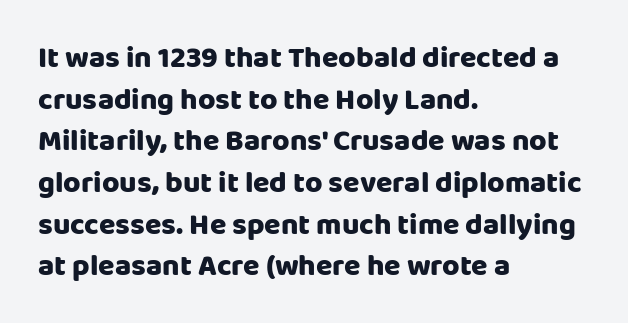
{"serif": "no", "italic": "no", "width": "normal", "stroke_contrast": "low", "x_height": "large", "monospaced": "no", "underline": "no", "align": "left", "line_spacing": "normal", "line_spacing_ratio": 1.39, "letter_spacing": "normal", "letter_spacing_em": 0.0, "glyph_px": 30}
